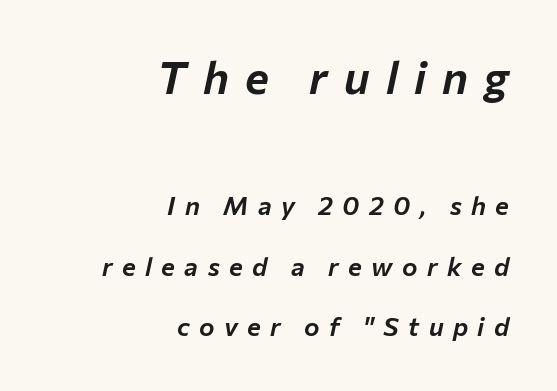
Q: Is the text italic (slanted)? A: Yes, it leans right by about 12 degrees.
Q: Is the text underlined? A: No.
Q: How is the paragraph aligned? A: Right-aligned.
Q: Is the spacing between letters normal or unusually wide? A: Unusually wide.
Q: Is the spacing between lines tight, normal or loose? A: Loose.
Q: Which block of text is set in a larger size, the first (top) or the second (bottom)? A: The first (top) one.
Q: Width (condensed, normal, or wide)? A: Normal.
Q: Stroke contrast? A: Low.
Q: x-height? A: Medium.
Q: Monospaced? A: No.
